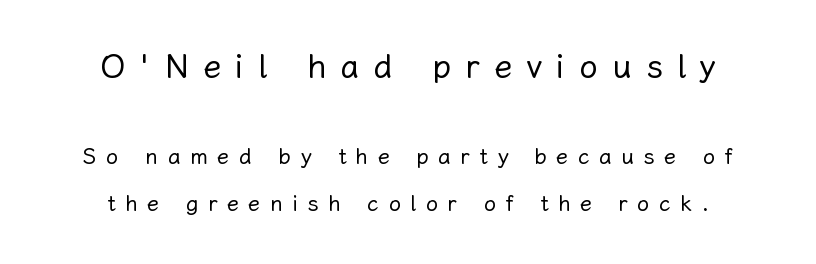
This sample uses an upright cut, with every glyph sitting square on the baseline. Character size in the leading block exceeds that of the trailing block. Compared with a typical body face, this is equally light or lighter still. Descenders are the only things crossing below the line.
